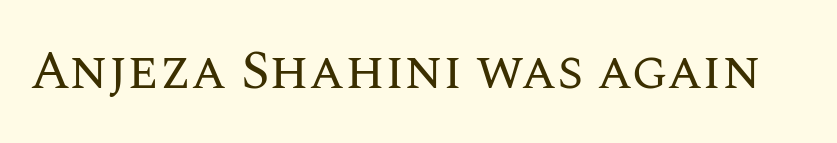
Q: Is the text bold? A: No.
Q: Is the text italic (slanted)? A: No, it is upright.
Q: Is the text underlined? A: No.
Q: Is the spacing between letters normal or unusually wide? A: Normal.
Q: Width (condensed, normal, or wide)? A: Normal.
Q: Stroke contrast? A: Medium.
Q: x-height? A: Large.
Q: Monospaced? A: No.
